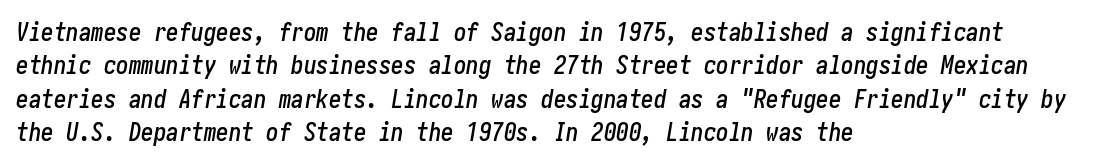
{"italic": "yes", "lean": "right", "slant_degrees": 10, "underline": "no", "align": "left", "line_spacing": "normal", "line_spacing_ratio": 1.34, "letter_spacing": "normal", "letter_spacing_em": 0.0, "glyph_px": 25}
